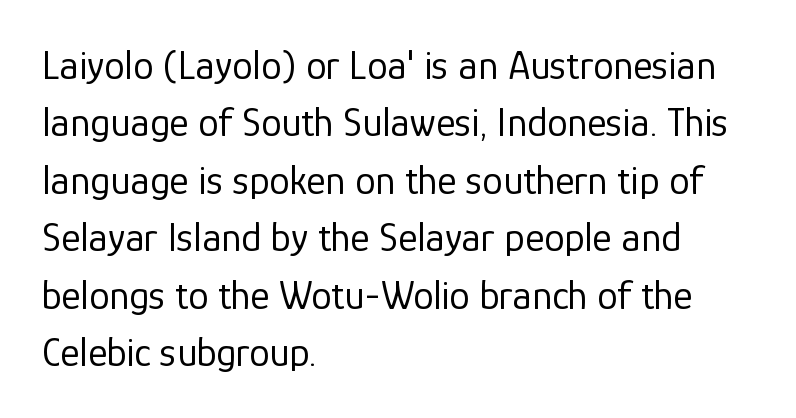
Vertical stems look standard width or narrower in stroke. The letters carry no serifs — their stems end cleanly without finishing strokes. Type without underlining. The lines are quadded left. Tracking here is standard; glyphs follow each other at the usual distance. Normally led — the rows are evenly, conventionally spaced.
